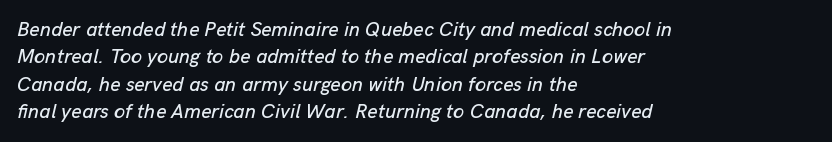
Whoever set this chose a conventional vertical rhythm. The space beneath each line is pristine and unruled. The compositor pushed each line to the left boundary. The horizontal fit of the characters is conventional and even.
